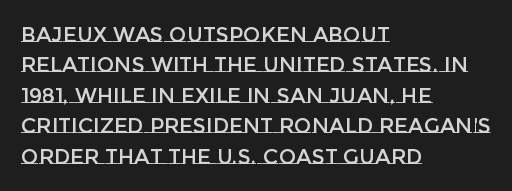
{"italic": "no", "underline": "no", "align": "left", "line_spacing": "normal", "line_spacing_ratio": 1.45, "letter_spacing": "normal", "letter_spacing_em": 0.0, "glyph_px": 21}
